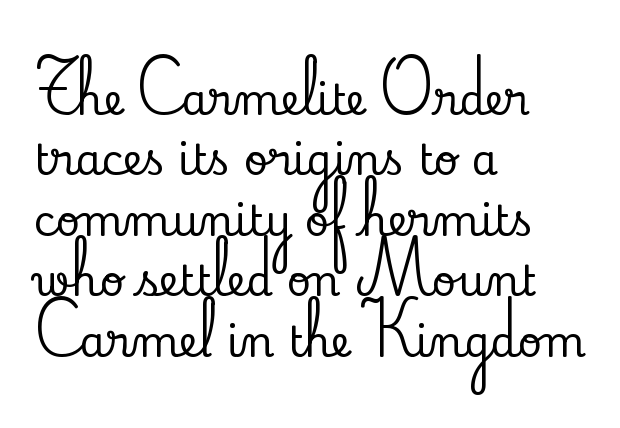
{"serif": "yes", "italic": "no", "width": "normal", "stroke_contrast": "low", "x_height": "small", "monospaced": "no", "underline": "no", "align": "left", "line_spacing": "normal", "line_spacing_ratio": 1.44, "letter_spacing": "normal", "letter_spacing_em": 0.0, "glyph_px": 42}
